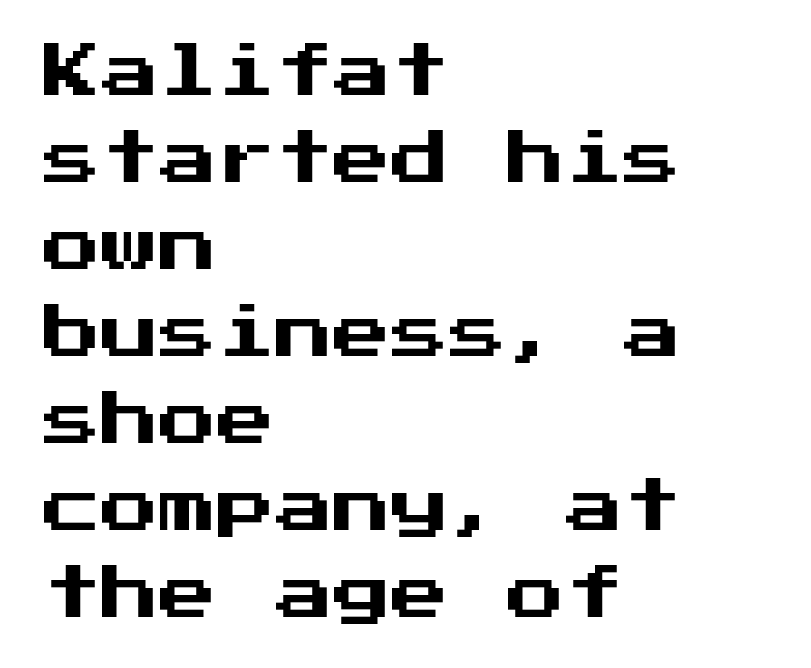
Q: Is the text italic (slanted)? A: No, it is upright.
Q: Is the typeface a serif or a sans-serif typeface? A: Sans-serif.
Q: Is the text underlined? A: No.
Q: How is the paragraph aligned? A: Left-aligned.
Q: Is the spacing between letters normal or unusually wide? A: Normal.
Q: Is the spacing between lines tight, normal or loose? A: Normal.
Q: Width (condensed, normal, or wide)? A: Normal.
Q: Stroke contrast? A: Medium.
Q: x-height? A: Medium.
